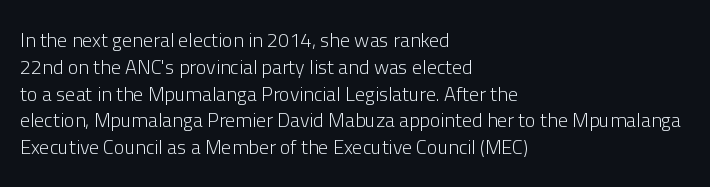
{"italic": "no", "bold": "no", "underline": "no", "align": "left", "line_spacing": "normal", "line_spacing_ratio": 1.34, "letter_spacing": "normal", "letter_spacing_em": 0.0, "glyph_px": 20}
